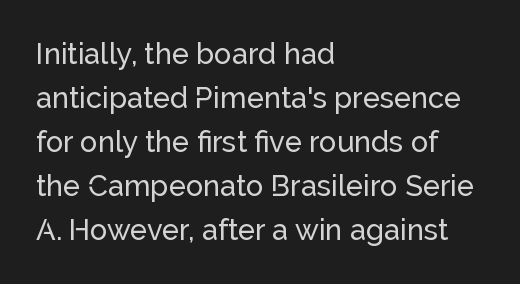
The image shows 29 px sans-serif type, upright; set left-aligned, normal line spacing (1.52x), normal letter spacing, not underlined; low stroke contrast and a medium x-height.
